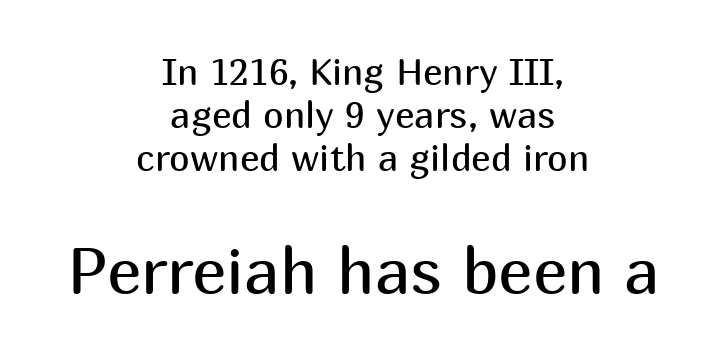
This is roman type, the default non-slanted kind. Is this a fixed-width face? No — the glyphs have proportional, varying widths. The glyphs in this specimen are sans serif. Rule under the text: the space is simply empty. Summary of weight: not heavy and not bold.
